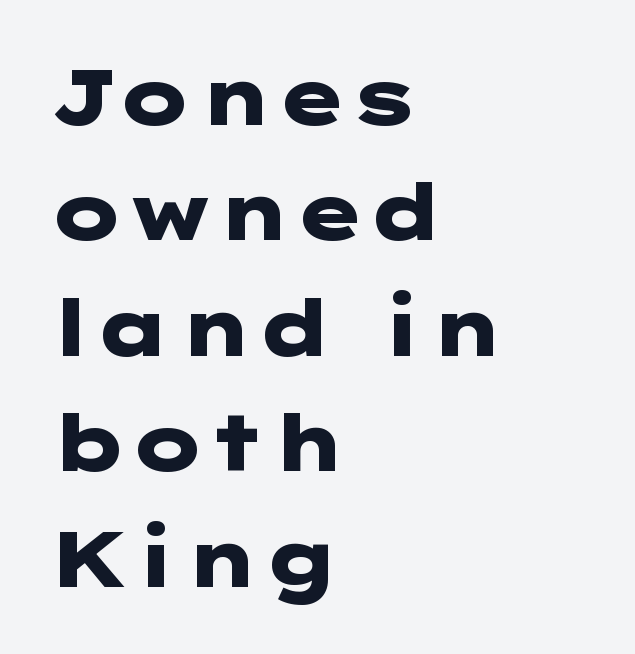
The image shows 78 px heavy, wide sans-serif type, upright; set left-aligned, normal line spacing (1.48x), normal letter spacing, not underlined; low stroke contrast and a medium x-height.
